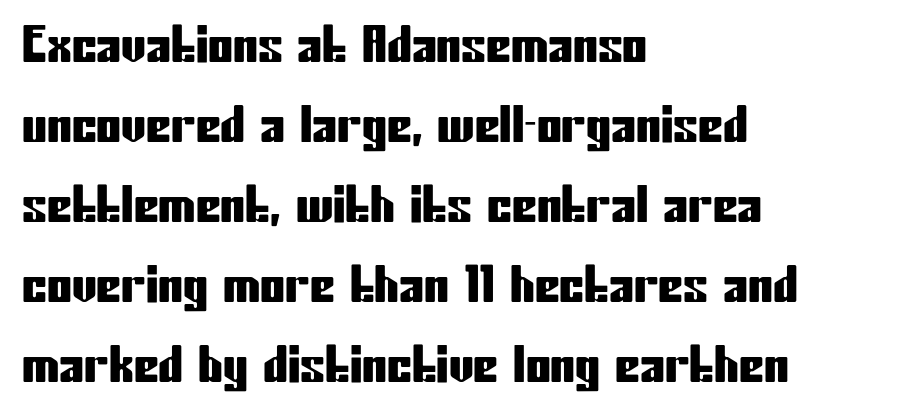
{"serif": "no", "italic": "no", "width": "condensed", "stroke_contrast": "low", "x_height": "medium", "monospaced": "no", "underline": "no", "align": "left", "line_spacing": "normal", "line_spacing_ratio": 1.6, "letter_spacing": "normal", "letter_spacing_em": 0.0, "glyph_px": 50}
